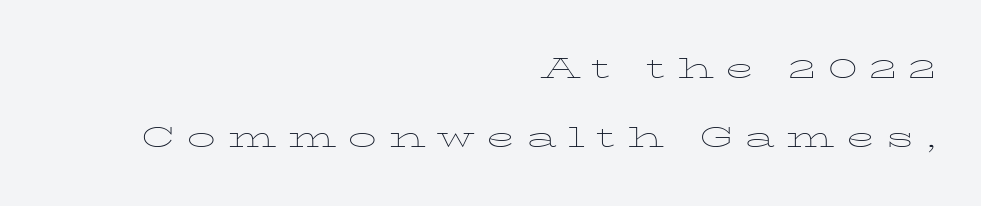
Q: Is the text bold? A: No.
Q: Is the text italic (slanted)? A: No, it is upright.
Q: Is the typeface a serif or a sans-serif typeface? A: Serif.
Q: Is the text underlined? A: No.
Q: How is the paragraph aligned? A: Right-aligned.
Q: Is the spacing between letters normal or unusually wide? A: Unusually wide.
Q: Is the spacing between lines tight, normal or loose? A: Loose.
Q: Width (condensed, normal, or wide)? A: Wide.
Q: Stroke contrast? A: Low.
Q: x-height? A: Medium.
Q: Monospaced? A: No.
